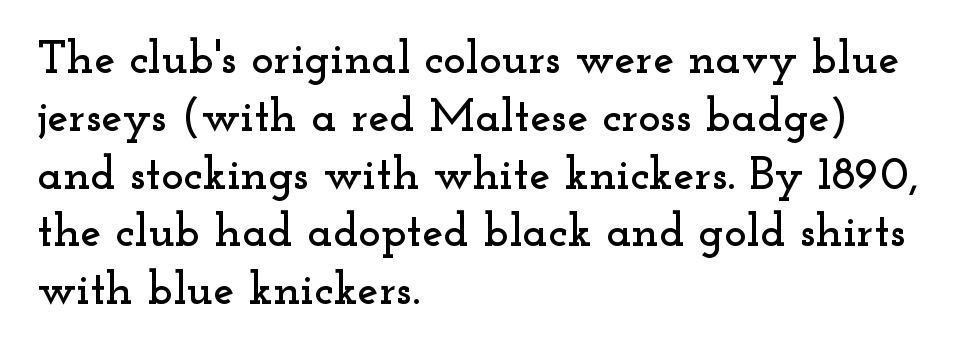
Does the type have serifs? Yes, each stem ends in a small foot. Nothing unusual about the tracking: characters are spaced as the font intends. The specimen omits any rule beneath the text block's lines. The paragraph has a hard left edge and a soft right edge. The type sits square on the baseline with zero lean.
